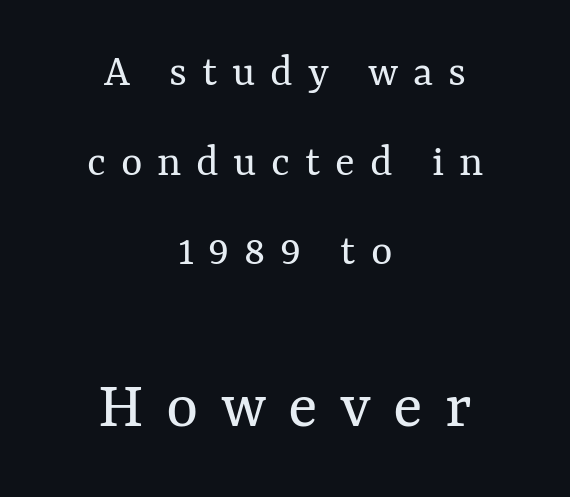
{"italic": "no", "bold": "no", "weight": "regular", "width": "normal", "stroke_contrast": "medium", "x_height": "medium", "monospaced": "no", "underline": "no", "align": "center", "line_spacing": "loose", "line_spacing_ratio": 1.95, "letter_spacing": "wide", "letter_spacing_em": 0.32, "larger_block": "second", "size_ratio": 1.5, "glyph_px": 69}
